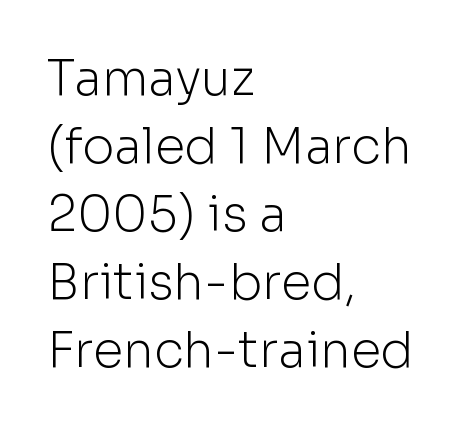
{"serif": "no", "italic": "no", "bold": "no", "weight": "light", "width": "normal", "stroke_contrast": "low", "x_height": "medium", "monospaced": "no", "underline": "no", "align": "left", "line_spacing": "normal", "line_spacing_ratio": 1.39, "letter_spacing": "normal", "letter_spacing_em": 0.0, "glyph_px": 49}
